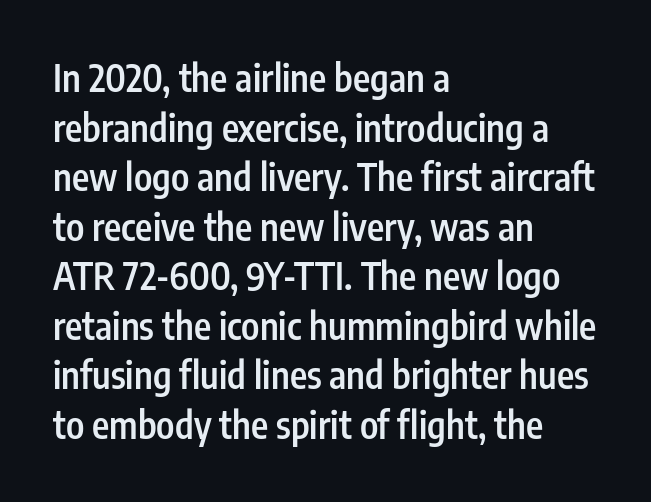
Q: Is the text bold? A: Semi-bold.
Q: Is the text italic (slanted)? A: No, it is upright.
Q: Is the typeface a serif or a sans-serif typeface? A: Sans-serif.
Q: Is the text underlined? A: No.
Q: How is the paragraph aligned? A: Left-aligned.
Q: Is the spacing between letters normal or unusually wide? A: Normal.
Q: Is the spacing between lines tight, normal or loose? A: Normal.
Q: Width (condensed, normal, or wide)? A: Condensed.
Q: Stroke contrast? A: Low.
Q: x-height? A: Medium.
Q: Monospaced? A: No.
